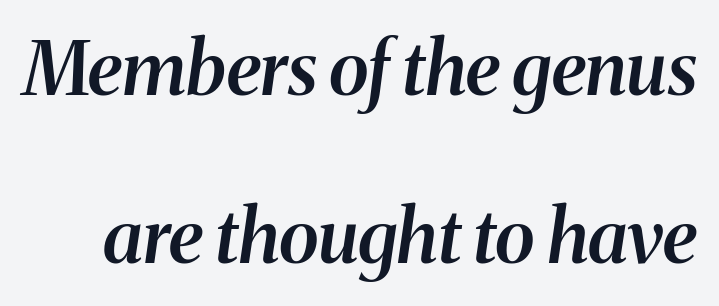
Q: Is the text bold? A: Semi-bold.
Q: Is the text italic (slanted)? A: Yes, it leans right by about 8 degrees.
Q: Is the typeface a serif or a sans-serif typeface? A: Serif.
Q: Is the text underlined? A: No.
Q: Is the spacing between letters normal or unusually wide? A: Normal.
Q: Is the spacing between lines tight, normal or loose? A: Loose.
Q: Width (condensed, normal, or wide)? A: Normal.
Q: Stroke contrast? A: Medium.
Q: x-height? A: Medium.
Q: Monospaced? A: No.
